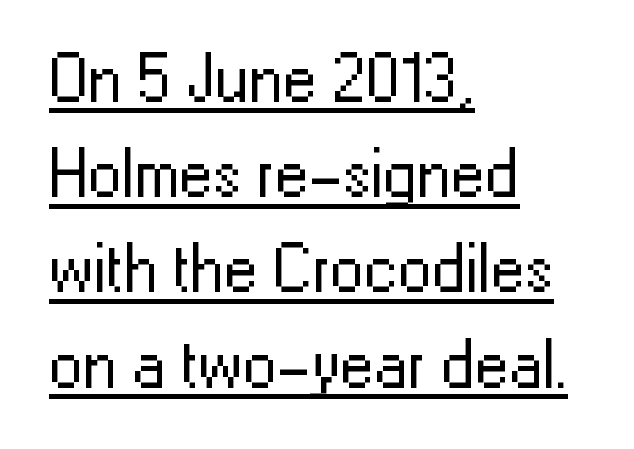
Q: Is the text bold? A: No.
Q: Is the text italic (slanted)? A: No, it is upright.
Q: Is the typeface a serif or a sans-serif typeface? A: Sans-serif.
Q: Is the text underlined? A: Yes.
Q: How is the paragraph aligned? A: Left-aligned.
Q: Is the spacing between letters normal or unusually wide? A: Normal.
Q: Is the spacing between lines tight, normal or loose? A: Normal.
Q: Width (condensed, normal, or wide)? A: Normal.
Q: Stroke contrast? A: Low.
Q: x-height? A: Medium.
Q: Monospaced? A: No.
